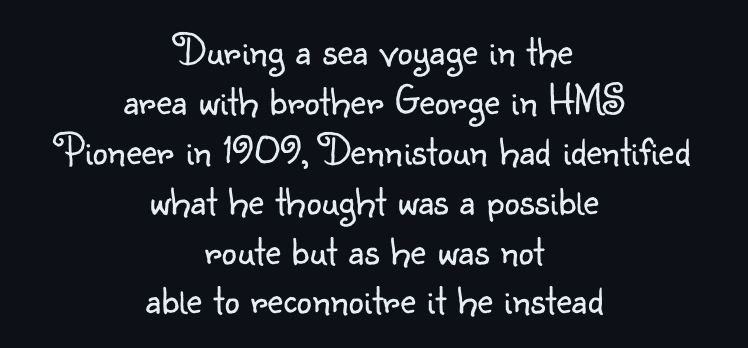
{"serif": "no", "italic": "no", "bold": "no", "weight": "light", "width": "normal", "stroke_contrast": "low", "x_height": "small", "monospaced": "no", "underline": "no", "align": "center", "line_spacing_ratio": 1.16, "letter_spacing": "normal", "letter_spacing_em": 0.0, "glyph_px": 43}
